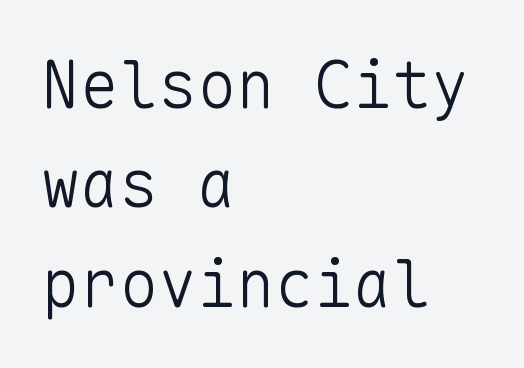
The strokes are not fattened; the text isn't bold. The letters carry no serifs — their stems end cleanly without finishing strokes. Unlike italic type, these characters show no tilt at all. Only glyphs here, with clear space below each row.
